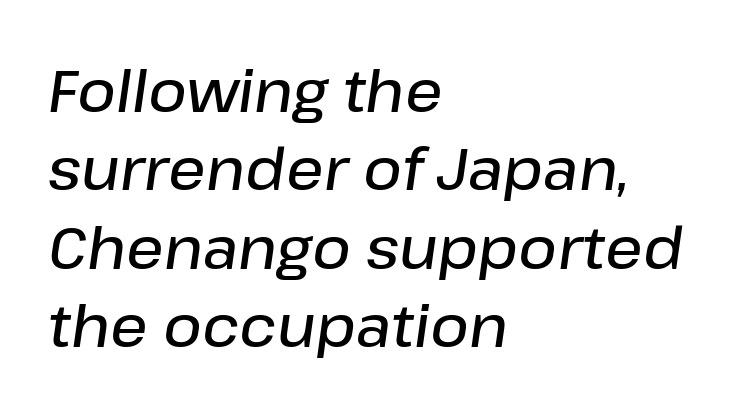
The image shows 59 px semibold type, italic (leaning right); set left-aligned, normal line spacing (1.33x), normal letter spacing, not underlined; low stroke contrast and a medium x-height.
